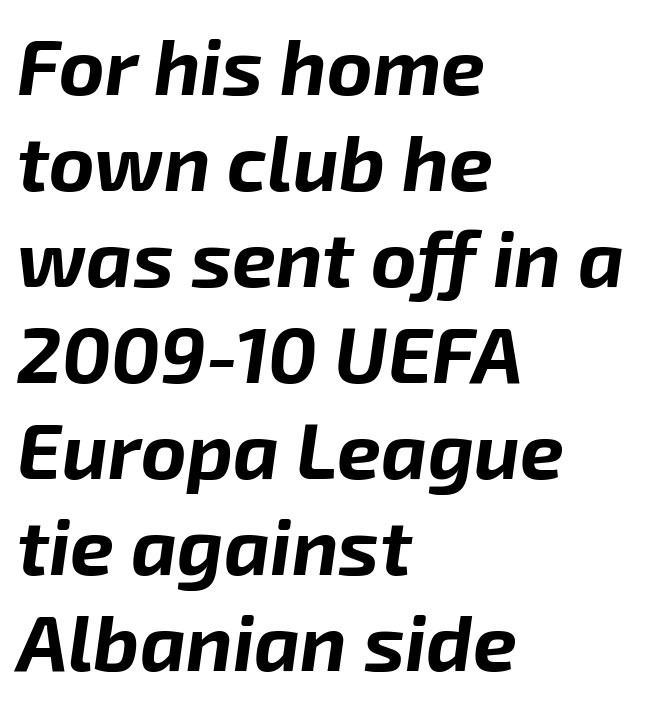
The image shows 78 px bold type, italic (leaning right); set left-aligned, line spacing 1.23x, normal letter spacing, not underlined; low stroke contrast and a medium x-height.
